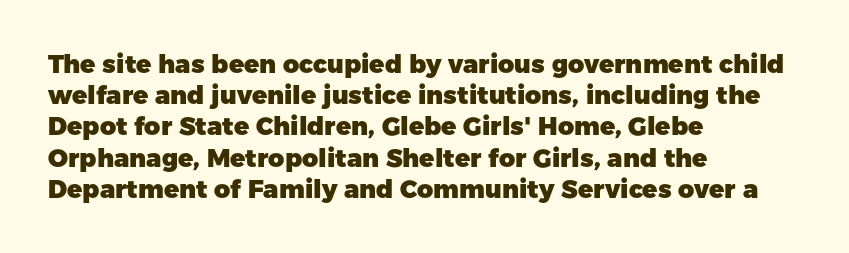
{"italic": "no", "bold": "yes", "underline": "no", "align": "left", "line_spacing": "normal", "line_spacing_ratio": 1.25, "letter_spacing": "normal", "letter_spacing_em": 0.0, "glyph_px": 25}
